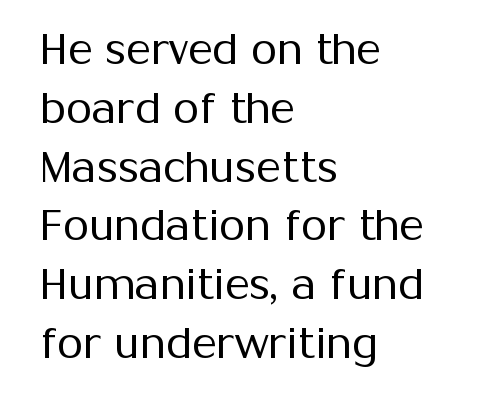
The image shows 42 px regular-weight sans-serif type, upright; set left-aligned, normal line spacing (1.4x), normal letter spacing, not underlined; medium stroke contrast and a medium x-height.
